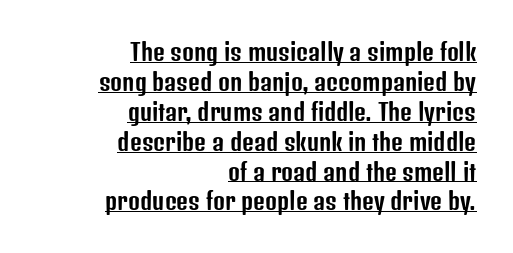
{"italic": "no", "underline": "yes", "align": "right", "line_spacing": "normal", "line_spacing_ratio": 1.3, "letter_spacing": "normal", "letter_spacing_em": 0.0, "glyph_px": 23}
